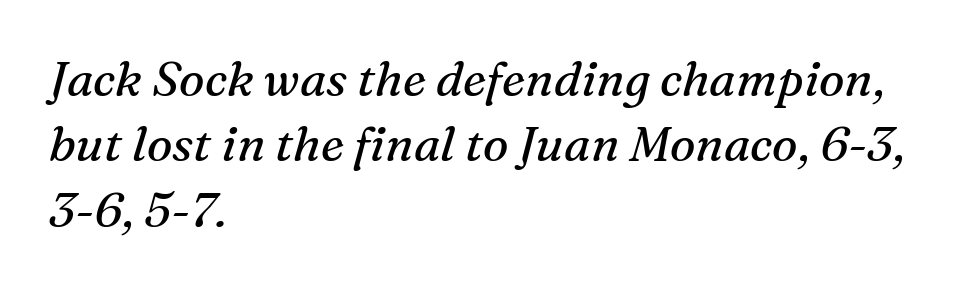
{"serif": "yes", "italic": "yes", "lean": "right", "slant_degrees": 16, "bold": "no", "weight": "regular", "width": "normal", "stroke_contrast": "medium", "x_height": "medium", "monospaced": "no", "underline": "no", "align": "left", "line_spacing": "normal", "line_spacing_ratio": 1.36, "letter_spacing": "normal", "letter_spacing_em": 0.0, "glyph_px": 48}
